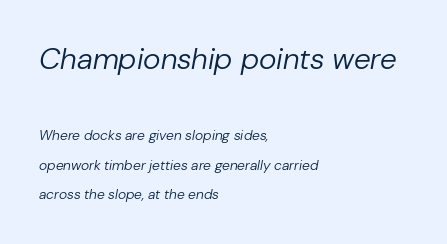
{"italic": "yes", "lean": "right", "slant_degrees": 10, "bold": "no", "weight": "regular", "width": "normal", "stroke_contrast": "low", "x_height": "medium", "monospaced": "no", "underline": "no", "align": "left", "line_spacing": "loose", "line_spacing_ratio": 2.11, "letter_spacing": "normal", "letter_spacing_em": 0.0, "larger_block": "first", "size_ratio": 2.14, "glyph_px": 30}
